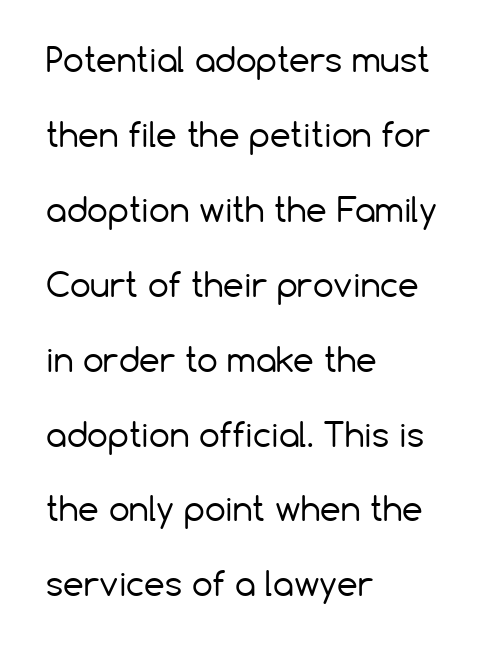
Q: Is the text bold? A: No.
Q: Is the text italic (slanted)? A: No, it is upright.
Q: Is the typeface a serif or a sans-serif typeface? A: Sans-serif.
Q: Is the text underlined? A: No.
Q: How is the paragraph aligned? A: Left-aligned.
Q: Is the spacing between letters normal or unusually wide? A: Normal.
Q: Is the spacing between lines tight, normal or loose? A: Loose.
Q: Width (condensed, normal, or wide)? A: Normal.
Q: Stroke contrast? A: Low.
Q: x-height? A: Medium.
Q: Monospaced? A: No.
